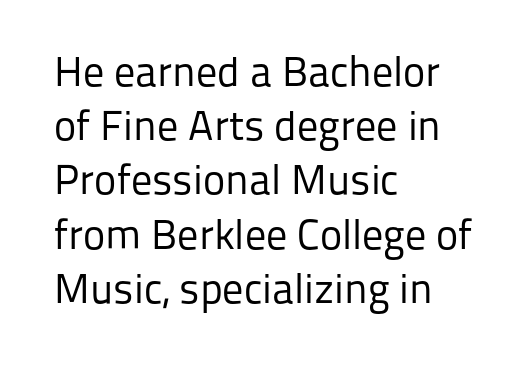
{"serif": "no", "italic": "no", "bold": "no", "weight": "regular", "width": "normal", "stroke_contrast": "low", "x_height": "medium", "monospaced": "no", "underline": "no", "align": "left", "line_spacing": "normal", "line_spacing_ratio": 1.29, "letter_spacing": "normal", "letter_spacing_em": 0.0, "glyph_px": 42}
